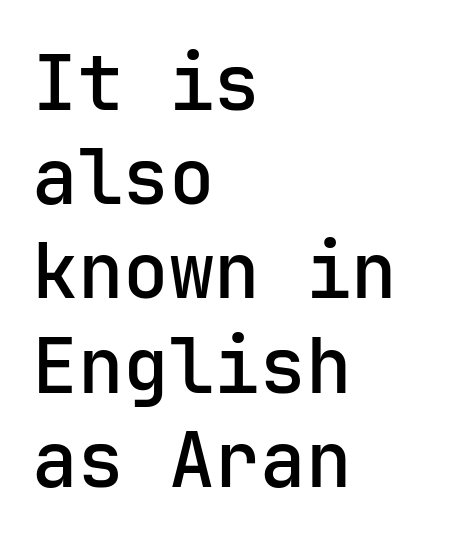
The image shows 76 px sans-serif type, upright, monospaced; set left-aligned, line spacing 1.24x, normal letter spacing, not underlined; low stroke contrast and a medium x-height.
